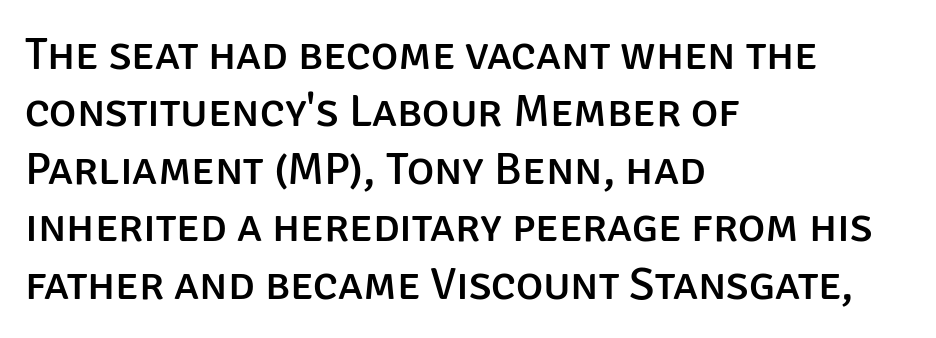
The image shows 46 px sans-serif type, upright; set left-aligned, normal line spacing (1.25x), normal letter spacing, not underlined; low stroke contrast and a large x-height.
